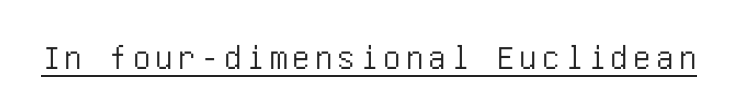
{"serif": "no", "italic": "no", "width": "condensed", "stroke_contrast": "low", "x_height": "large", "underline": "yes", "glyph_px": 35}
